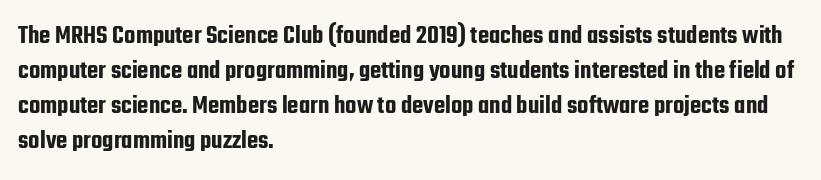
Upright lettering throughout. A classic flush-left, rag-right setting is used for this passage. Underlining? Definitely not there. The passage shown stacks its lines at a standard gap. The letterforms sit shoulder to shoulder at normal distance.
